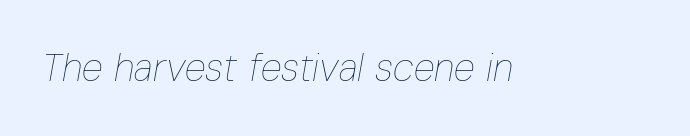
The letterforms sit at book weight or below. These lines are rendered in a variable-pitch font. The horizontal fit of the characters is conventional and even. The specimen reads as italic at a glance. Plain, unruled lines of type.
